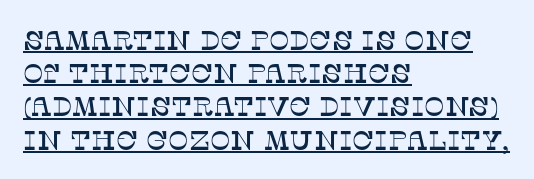
The image shows 27 px text type, upright; set left-aligned, line spacing 1.23x, normal letter spacing, underlined.
